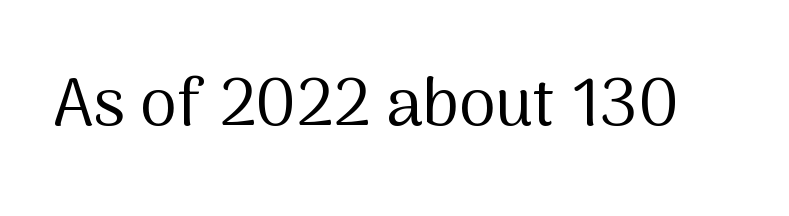
Q: Is the text bold? A: No.
Q: Is the text italic (slanted)? A: No, it is upright.
Q: Is the typeface a serif or a sans-serif typeface? A: Sans-serif.
Q: Is the text underlined? A: No.
Q: Is the spacing between letters normal or unusually wide? A: Normal.
Q: Width (condensed, normal, or wide)? A: Normal.
Q: Stroke contrast? A: Medium.
Q: x-height? A: Medium.
Q: Monospaced? A: No.
